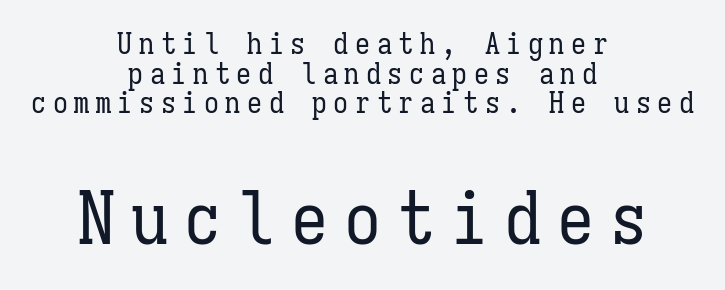
Q: Is the text bold? A: No.
Q: Is the text italic (slanted)? A: No, it is upright.
Q: Is the text underlined? A: No.
Q: How is the paragraph aligned? A: Centered.
Q: Is the spacing between letters normal or unusually wide? A: Unusually wide.
Q: Is the spacing between lines tight, normal or loose? A: Tight.
Q: Which block of text is set in a larger size, the first (top) or the second (bottom)? A: The second (bottom) one.
Q: Width (condensed, normal, or wide)? A: Condensed.
Q: Stroke contrast? A: Low.
Q: x-height? A: Medium.
Q: Monospaced? A: Yes.
